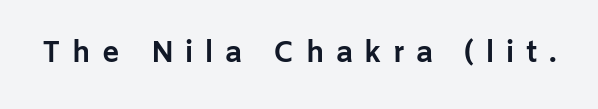
A typesetter would label this face a sans. It's the straight-up-and-down kind of type. The glyphs are unaccompanied by any horizontal stroke below them. There is plenty of visible air inserted between adjacent glyphs. The letters advance in unequal steps, a hallmark of proportional type. On the weight axis this lands at bold, roughly 700.
